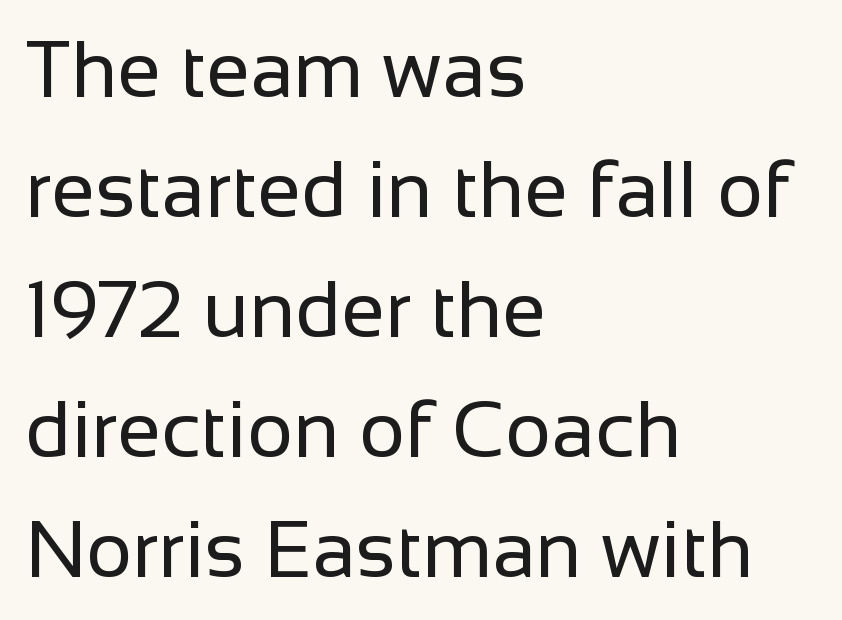
Nothing sits at the stroke ends, so this counts as sans-serif. This reads as an unemphasized weight, regular at the heaviest. Type without underlining. No italicization has been applied; the sample stays upright. The horizontal fit of the characters is conventional and even. Where is the straight margin? On the left.
